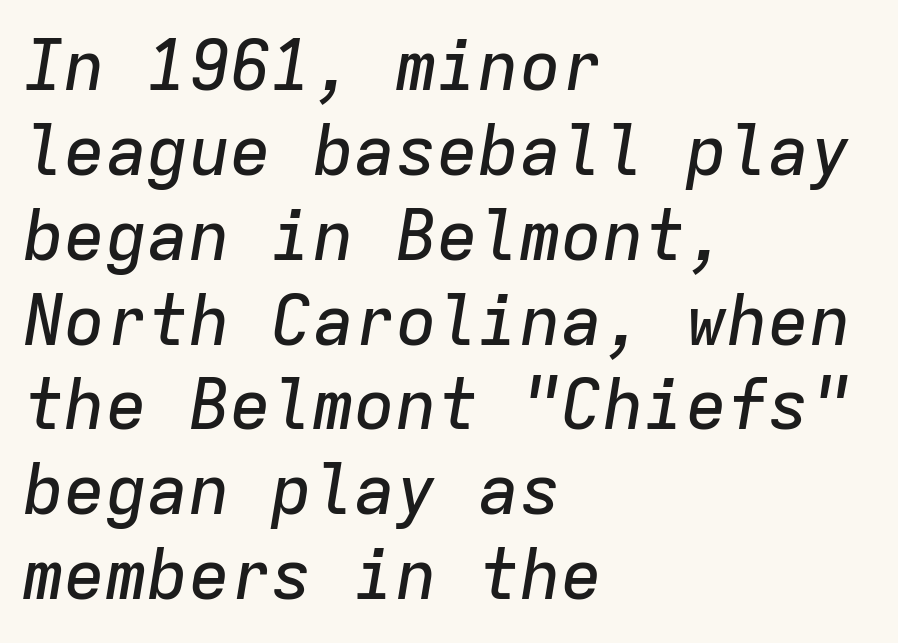
{"italic": "yes", "lean": "right", "slant_degrees": 9, "width": "normal", "stroke_contrast": "low", "x_height": "medium", "monospaced": "yes", "underline": "no", "align": "left", "line_spacing_ratio": 1.23, "letter_spacing": "normal", "letter_spacing_em": 0.0, "glyph_px": 69}
